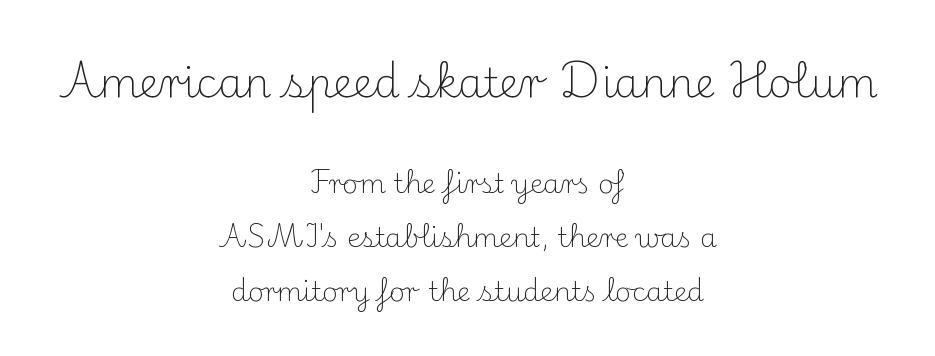
Only glyphs here, with clear space below each row. Is the block centered? Yes — each line is placed symmetrically about the middle. In terms of letterspacing, this is plain default setting. It's the straight-up-and-down kind of type.
